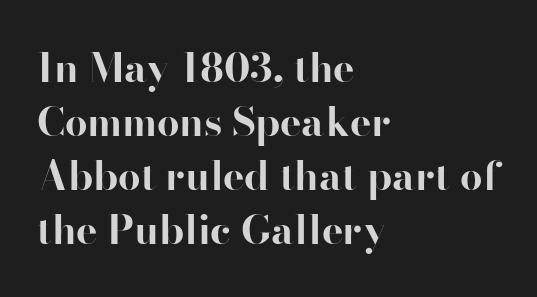
Students, this is bold: see how much ink each stroke carries. One glance says typical: line gaps are just what's usual. Note the varied advance widths — an 'i' is clearly narrower than an 'm'. Any mark beneath the type? The region is blank. Yep, those are serifs on the letters. Line beginnings align vertically; line endings do not.
